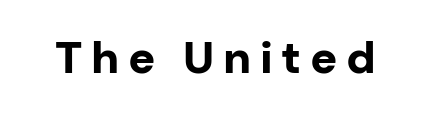
{"serif": "no", "italic": "no", "bold": "yes", "weight": "bold", "width": "normal", "stroke_contrast": "low", "x_height": "medium", "monospaced": "no", "underline": "no", "glyph_px": 45}
